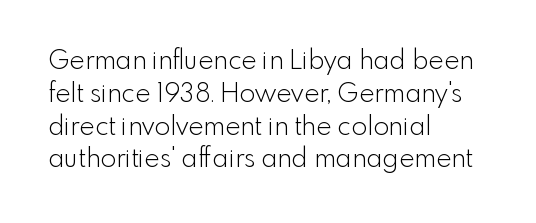
{"italic": "no", "bold": "no", "underline": "no", "align": "left", "line_spacing": "normal", "line_spacing_ratio": 1.26, "letter_spacing": "normal", "letter_spacing_em": 0.0, "glyph_px": 26}
